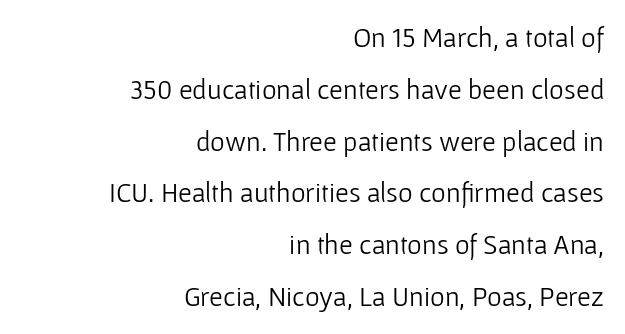
Q: Is the text bold? A: No.
Q: Is the text italic (slanted)? A: No, it is upright.
Q: Is the typeface a serif or a sans-serif typeface? A: Sans-serif.
Q: Is the text underlined? A: No.
Q: How is the paragraph aligned? A: Right-aligned.
Q: Is the spacing between letters normal or unusually wide? A: Normal.
Q: Width (condensed, normal, or wide)? A: Normal.
Q: Stroke contrast? A: Low.
Q: x-height? A: Medium.
Q: Monospaced? A: No.
